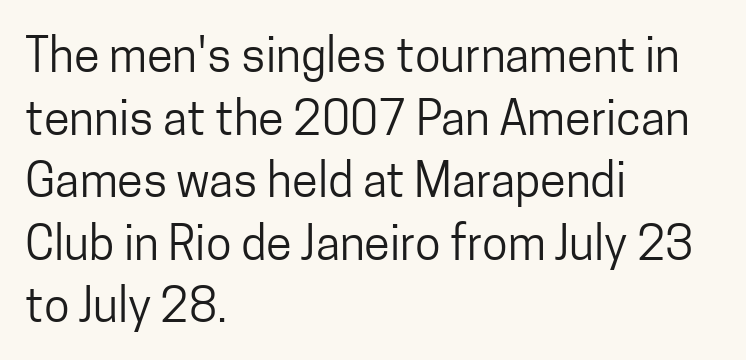
Q: Is the text bold? A: No.
Q: Is the text italic (slanted)? A: No, it is upright.
Q: Is the typeface a serif or a sans-serif typeface? A: Sans-serif.
Q: Is the text underlined? A: No.
Q: How is the paragraph aligned? A: Left-aligned.
Q: Is the spacing between letters normal or unusually wide? A: Normal.
Q: Is the spacing between lines tight, normal or loose? A: Normal.
Q: Width (condensed, normal, or wide)? A: Condensed.
Q: Stroke contrast? A: Low.
Q: x-height? A: Medium.
Q: Monospaced? A: No.
